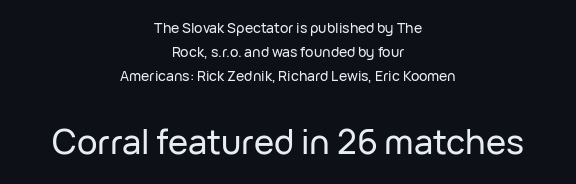
Q: Is the text italic (slanted)? A: No, it is upright.
Q: Is the typeface a serif or a sans-serif typeface? A: Sans-serif.
Q: Is the text underlined? A: No.
Q: How is the paragraph aligned? A: Centered.
Q: Is the spacing between letters normal or unusually wide? A: Normal.
Q: Which block of text is set in a larger size, the first (top) or the second (bottom)? A: The second (bottom) one.
Q: Width (condensed, normal, or wide)? A: Normal.
Q: Stroke contrast? A: Low.
Q: x-height? A: Medium.
Q: Monospaced? A: No.
